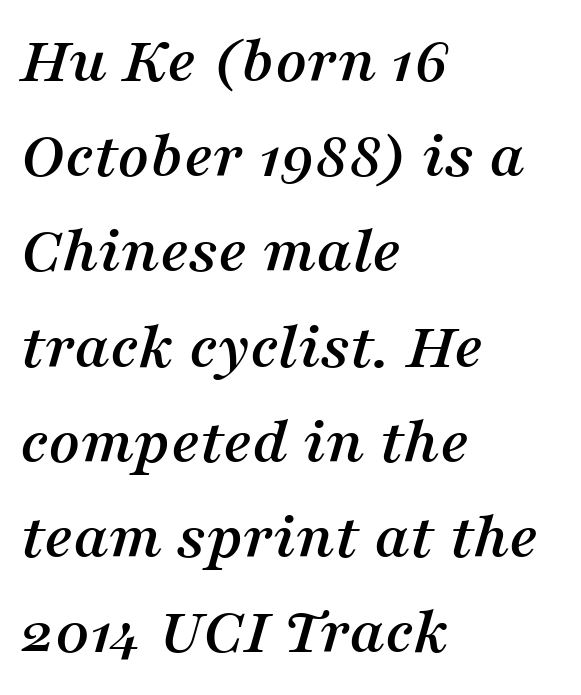
The image shows 68 px serif type, italic (leaning right); set left-aligned, normal line spacing (1.4x), normal letter spacing, not underlined; medium stroke contrast and a medium x-height.
